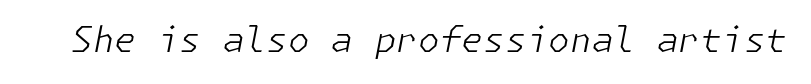
Bold? No — there's no thickening of the strokes. Between one letter and the next there's only the usual sliver of space. The glyphs look as if they've been sheared to an angle. A clean baseline with only descenders dipping below it.
